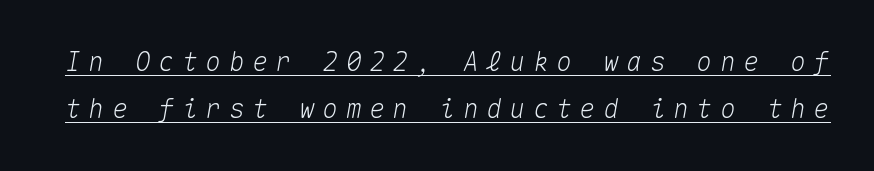
{"italic": "yes", "lean": "right", "slant_degrees": 10, "underline": "yes", "line_spacing_ratio": 1.81, "letter_spacing": "wide", "letter_spacing_em": 0.3, "glyph_px": 26}
